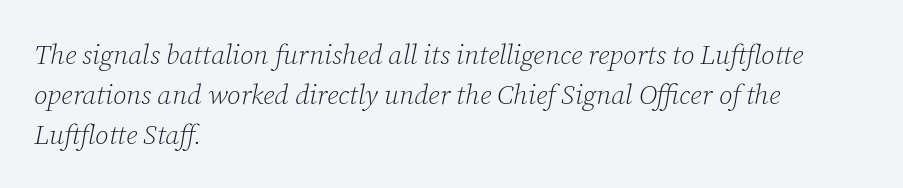
{"serif": "yes", "italic": "yes", "lean": "right", "slant_degrees": 12, "bold": "no", "weight": "light", "width": "normal", "stroke_contrast": "low", "x_height": "medium", "monospaced": "no", "underline": "no", "align": "left", "line_spacing": "normal", "line_spacing_ratio": 1.42, "letter_spacing": "normal", "letter_spacing_em": 0.0, "glyph_px": 28}
